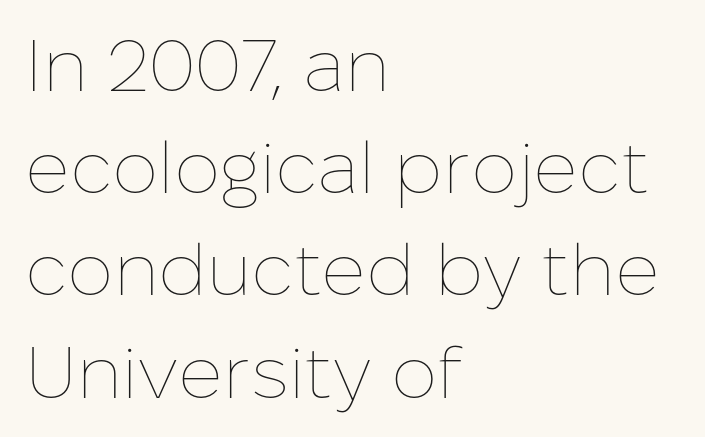
Q: Is the text bold? A: No.
Q: Is the text italic (slanted)? A: No, it is upright.
Q: Is the text underlined? A: No.
Q: How is the paragraph aligned? A: Left-aligned.
Q: Is the spacing between letters normal or unusually wide? A: Normal.
Q: Is the spacing between lines tight, normal or loose? A: Normal.
Q: Width (condensed, normal, or wide)? A: Normal.
Q: Stroke contrast? A: Low.
Q: x-height? A: Medium.
Q: Monospaced? A: No.
